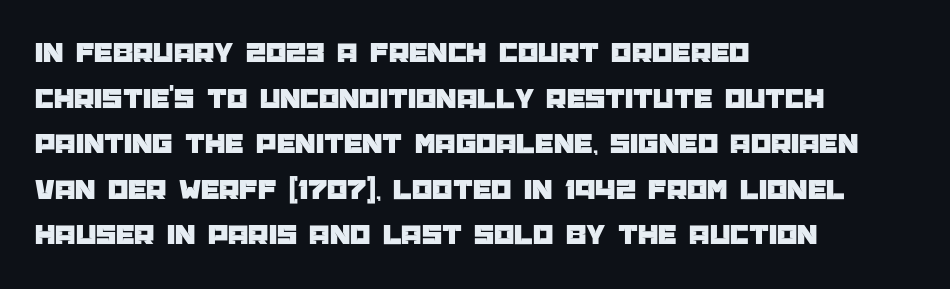
Q: Is the text italic (slanted)? A: No, it is upright.
Q: Is the typeface a serif or a sans-serif typeface? A: Sans-serif.
Q: Is the text underlined? A: No.
Q: How is the paragraph aligned? A: Left-aligned.
Q: Is the spacing between letters normal or unusually wide? A: Normal.
Q: Is the spacing between lines tight, normal or loose? A: Normal.
Q: Width (condensed, normal, or wide)? A: Normal.
Q: Stroke contrast? A: Low.
Q: x-height? A: Large.
Q: Monospaced? A: No.
